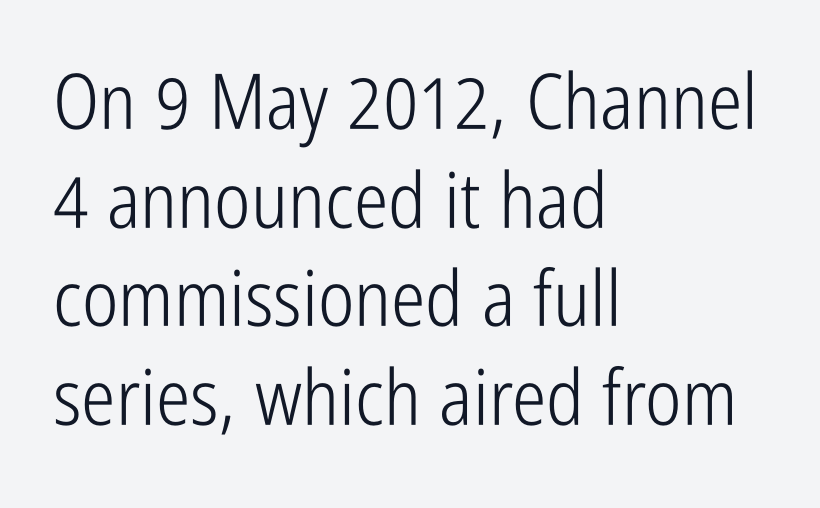
{"serif": "no", "italic": "no", "bold": "no", "weight": "light", "width": "condensed", "stroke_contrast": "low", "x_height": "medium", "monospaced": "no", "underline": "no", "align": "left", "line_spacing": "normal", "line_spacing_ratio": 1.28, "letter_spacing": "normal", "letter_spacing_em": 0.0, "glyph_px": 77}
